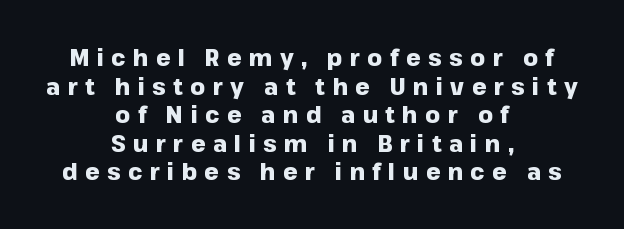
A typesetter would call this heavily tracked-out type. Visually the block forms a symmetrical silhouette, jagged on both flanks. Summary of weight: heavy, a full bold. A clean baseline with only descenders dipping below it. These lines were composed using upright roman letters.
